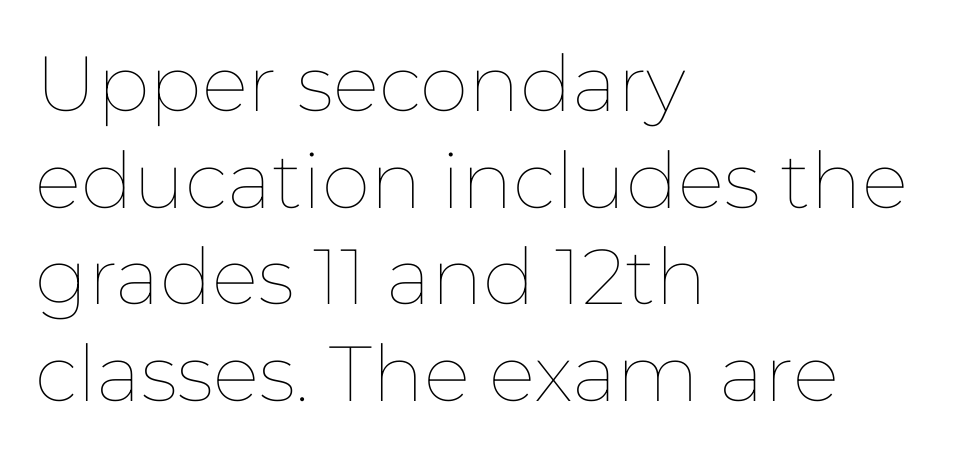
Q: Is the text bold? A: No.
Q: Is the text italic (slanted)? A: No, it is upright.
Q: Is the text underlined? A: No.
Q: How is the paragraph aligned? A: Left-aligned.
Q: Is the spacing between letters normal or unusually wide? A: Normal.
Q: Width (condensed, normal, or wide)? A: Normal.
Q: Stroke contrast? A: Low.
Q: x-height? A: Medium.
Q: Monospaced? A: No.
